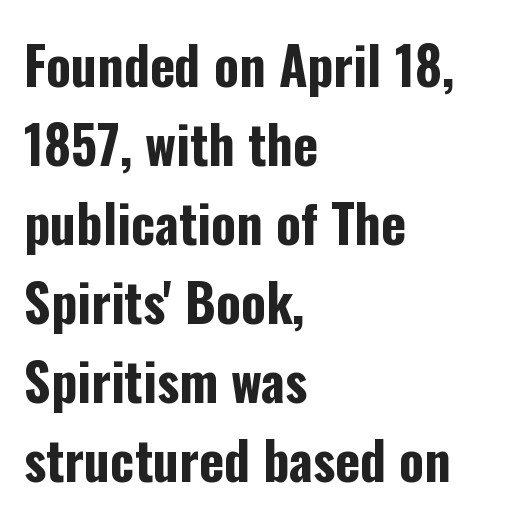
Q: Is the text bold? A: Yes.
Q: Is the text italic (slanted)? A: No, it is upright.
Q: Is the typeface a serif or a sans-serif typeface? A: Sans-serif.
Q: Is the text underlined? A: No.
Q: How is the paragraph aligned? A: Left-aligned.
Q: Is the spacing between letters normal or unusually wide? A: Normal.
Q: Is the spacing between lines tight, normal or loose? A: Normal.
Q: Width (condensed, normal, or wide)? A: Condensed.
Q: Stroke contrast? A: Low.
Q: x-height? A: Medium.
Q: Monospaced? A: No.
